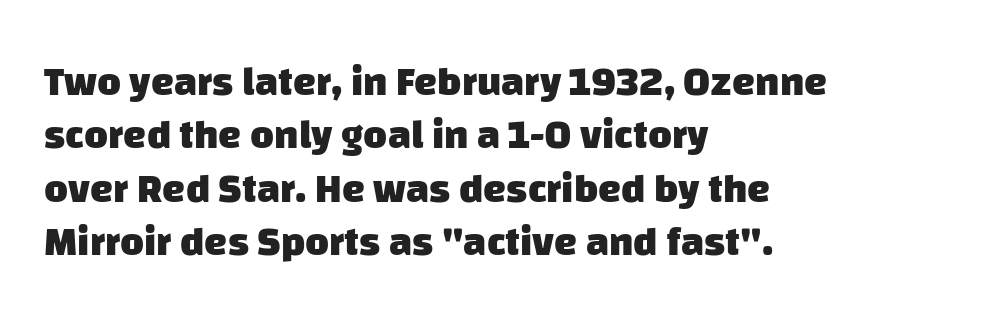
{"serif": "no", "bold": "yes", "weight": "heavy", "width": "normal", "stroke_contrast": "low", "x_height": "large", "monospaced": "no", "underline": "no", "align": "left", "line_spacing": "normal", "line_spacing_ratio": 1.3, "letter_spacing": "normal", "letter_spacing_em": 0.0, "glyph_px": 41}
